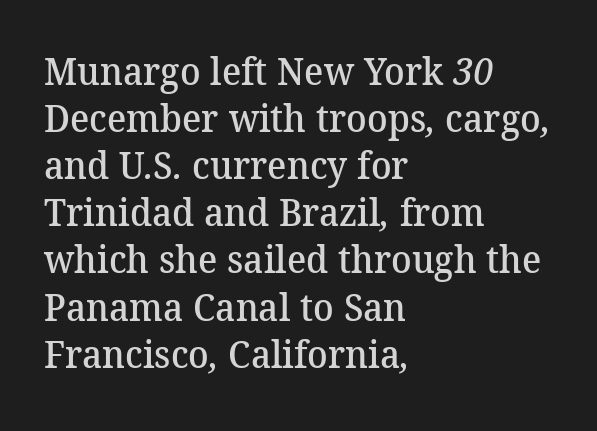
Q: Is the text bold? A: Semi-bold.
Q: Is the typeface a serif or a sans-serif typeface? A: Serif.
Q: Is the text underlined? A: No.
Q: How is the paragraph aligned? A: Left-aligned.
Q: Is the spacing between letters normal or unusually wide? A: Normal.
Q: Width (condensed, normal, or wide)? A: Normal.
Q: Stroke contrast? A: Medium.
Q: x-height? A: Medium.
Q: Monospaced? A: No.
